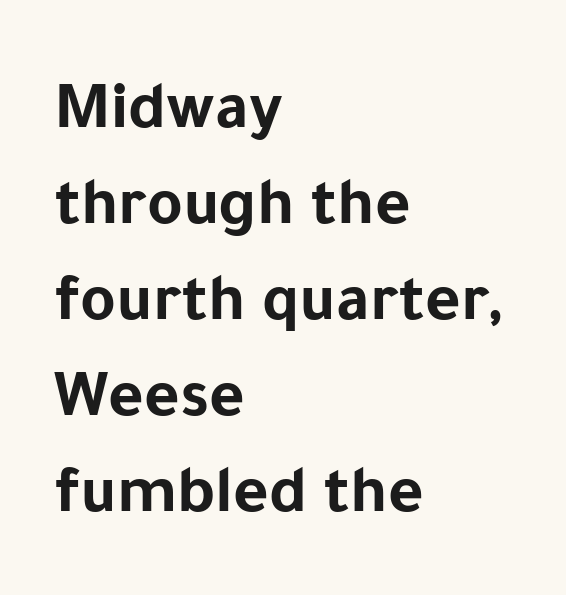
{"serif": "no", "italic": "no", "bold": "yes", "weight": "bold", "width": "normal", "stroke_contrast": "low", "x_height": "medium", "monospaced": "no", "underline": "no", "align": "left", "line_spacing": "normal", "line_spacing_ratio": 1.41, "letter_spacing": "normal", "letter_spacing_em": 0.0, "glyph_px": 68}
